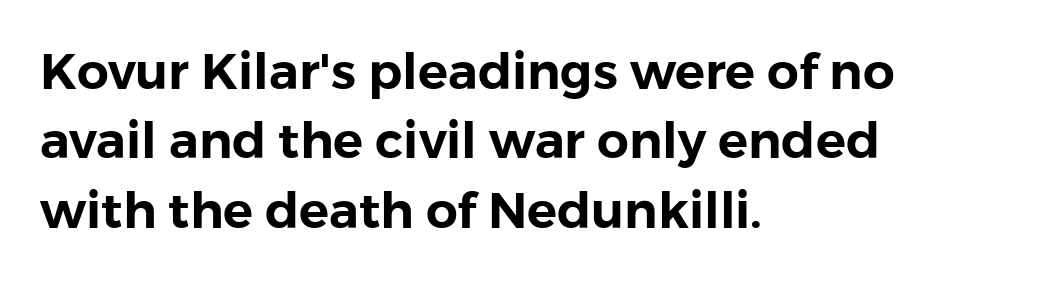
Q: Is the text italic (slanted)? A: No, it is upright.
Q: Is the typeface a serif or a sans-serif typeface? A: Sans-serif.
Q: Is the text underlined? A: No.
Q: How is the paragraph aligned? A: Left-aligned.
Q: Is the spacing between letters normal or unusually wide? A: Normal.
Q: Is the spacing between lines tight, normal or loose? A: Normal.
Q: Width (condensed, normal, or wide)? A: Normal.
Q: Stroke contrast? A: Low.
Q: x-height? A: Medium.
Q: Monospaced? A: No.
